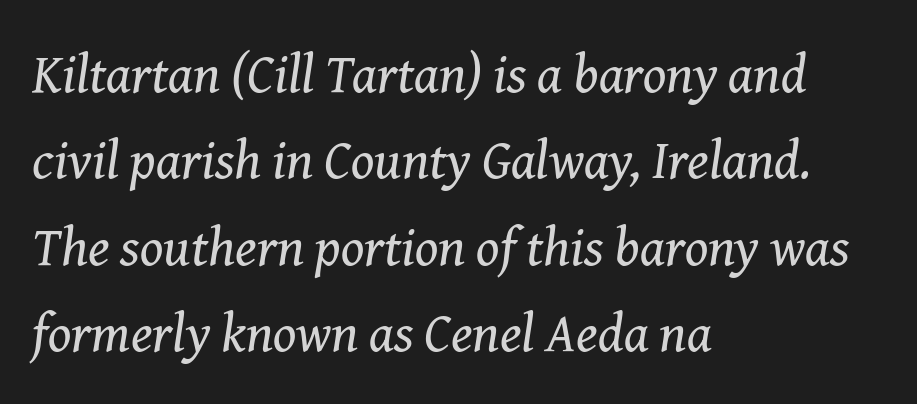
{"serif": "yes", "italic": "yes", "lean": "right", "slant_degrees": 8, "bold": "no", "weight": "regular", "width": "normal", "stroke_contrast": "medium", "x_height": "medium", "monospaced": "no", "underline": "no", "align": "left", "line_spacing": "normal", "line_spacing_ratio": 1.6, "letter_spacing": "normal", "letter_spacing_em": 0.0, "glyph_px": 54}
